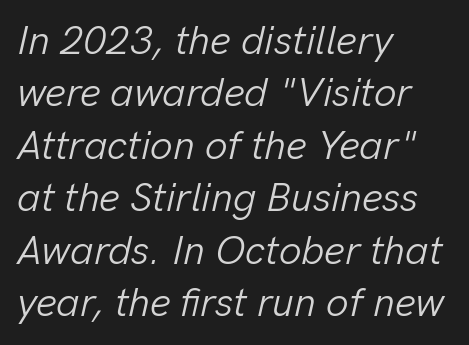
The passage shown is typed in a proportional face where columns would drift. Default kerning and tracking; the words read as compact shapes. Honestly, the row spacing looks completely unremarkable. Posture: slanted. On a weight scale, this lands at 450 or below.
